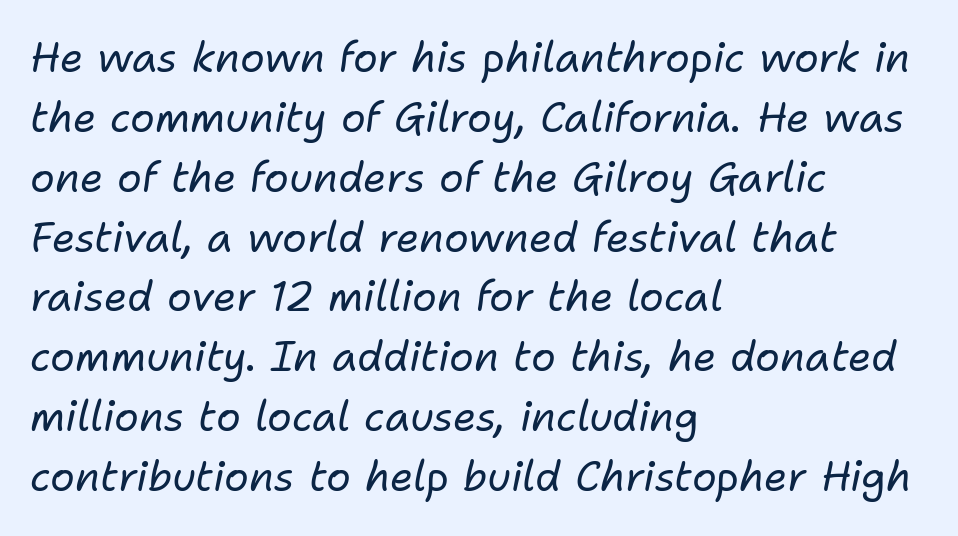
The image shows 41 px regular-weight type, italic (leaning right); set left-aligned, normal line spacing (1.46x), normal letter spacing, not underlined; low stroke contrast and a medium x-height.
